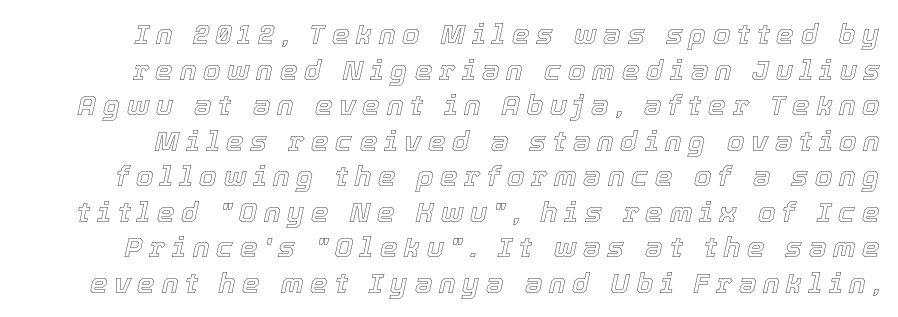
Q: Is the text italic (slanted)? A: Yes, it leans right by about 12 degrees.
Q: Is the text underlined? A: No.
Q: Is the spacing between letters normal or unusually wide? A: Unusually wide.
Q: Is the spacing between lines tight, normal or loose? A: Normal.
Q: Width (condensed, normal, or wide)? A: Normal.
Q: x-height? A: Medium.
Q: Monospaced? A: No.
